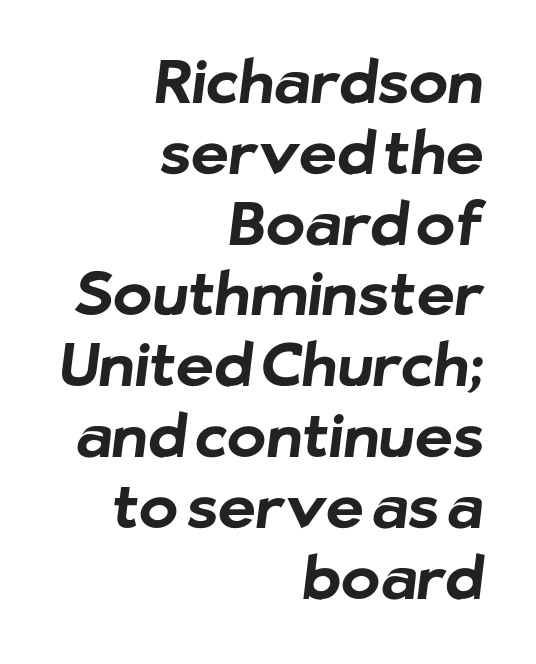
The line texture is even and compact thanks to regular tracking. Here the designer chose a conventional face with non-uniform glyph widths. The passage shown is not underscored anywhere. Unlike a traditional serif, this face leaves its strokes unadorned. The text block is weighted toward the right margin, trailing off unevenly leftward.
